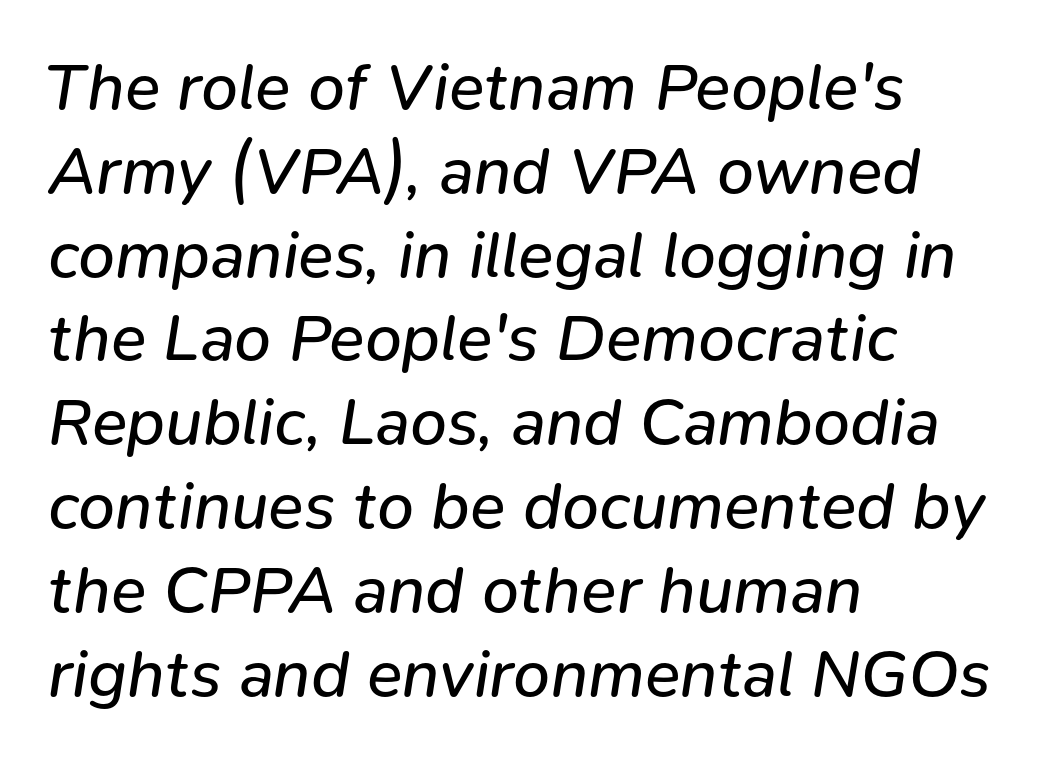
The image shows 66 px regular-weight type, italic (leaning right); set left-aligned, normal line spacing (1.27x), normal letter spacing, not underlined; low stroke contrast and a medium x-height.
